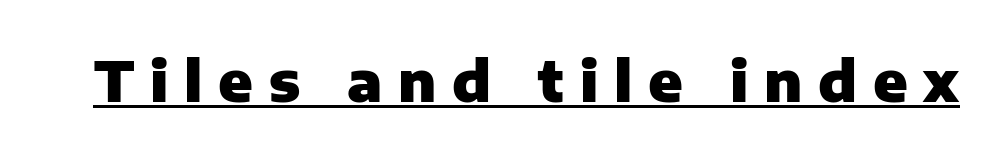
Q: Is the text bold? A: Yes.
Q: Is the text italic (slanted)? A: No, it is upright.
Q: Is the typeface a serif or a sans-serif typeface? A: Sans-serif.
Q: Is the text underlined? A: Yes.
Q: Is the spacing between letters normal or unusually wide? A: Unusually wide.
Q: Width (condensed, normal, or wide)? A: Normal.
Q: Stroke contrast? A: Low.
Q: x-height? A: Medium.
Q: Monospaced? A: No.
